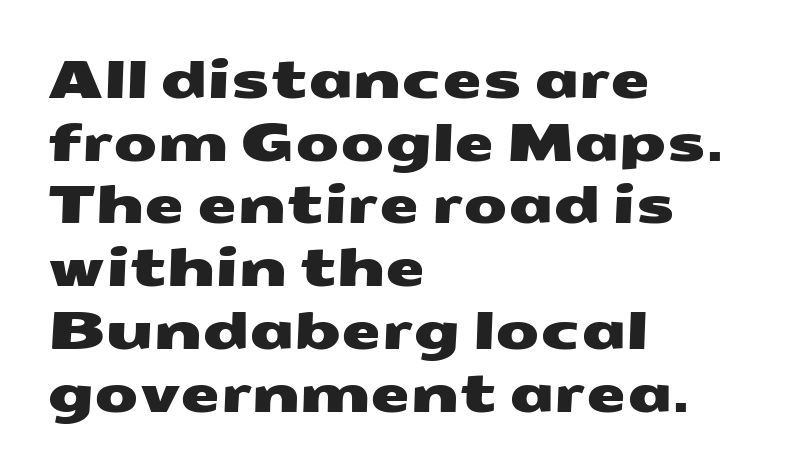
{"serif": "no", "width": "wide", "stroke_contrast": "medium", "x_height": "medium", "monospaced": "no", "underline": "no", "align": "left", "line_spacing_ratio": 1.23, "letter_spacing": "normal", "letter_spacing_em": 0.0, "glyph_px": 51}
